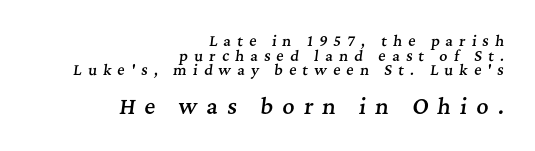
Q: Is the text bold? A: Semi-bold.
Q: Is the text italic (slanted)? A: Yes, it leans right by about 7 degrees.
Q: Is the text underlined? A: No.
Q: How is the paragraph aligned? A: Right-aligned.
Q: Is the spacing between letters normal or unusually wide? A: Unusually wide.
Q: Is the spacing between lines tight, normal or loose? A: Tight.
Q: Which block of text is set in a larger size, the first (top) or the second (bottom)? A: The second (bottom) one.
